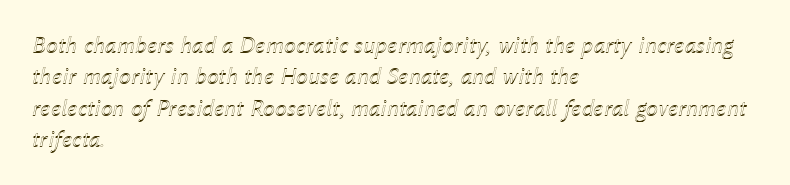
{"italic": "yes", "lean": "right", "slant_degrees": 12, "underline": "no", "align": "left", "line_spacing": "normal", "line_spacing_ratio": 1.31, "letter_spacing": "normal", "letter_spacing_em": 0.0, "glyph_px": 24}
